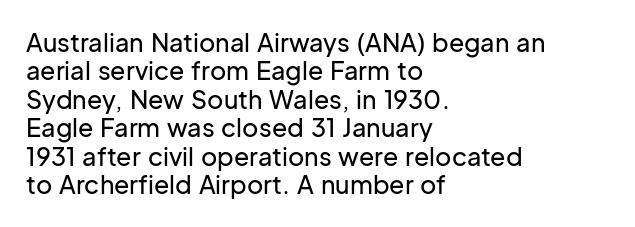
These lines are set flush left with a ragged right edge. The lettering stays uniformly vertical, giving the passage a roman look. The space beneath each line is pristine and unruled. The type is set solid horizontally, with unmodified tracking.
